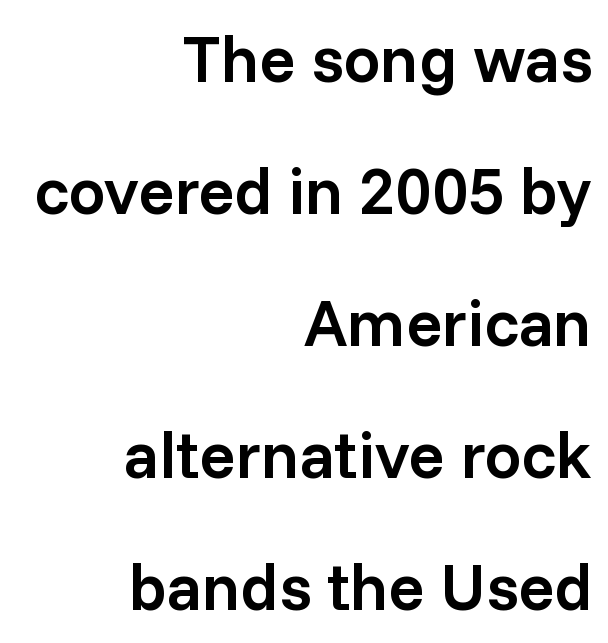
Q: Is the text bold? A: Semi-bold.
Q: Is the text italic (slanted)? A: No, it is upright.
Q: Is the typeface a serif or a sans-serif typeface? A: Sans-serif.
Q: Is the text underlined? A: No.
Q: How is the paragraph aligned? A: Right-aligned.
Q: Is the spacing between letters normal or unusually wide? A: Normal.
Q: Is the spacing between lines tight, normal or loose? A: Loose.
Q: Width (condensed, normal, or wide)? A: Normal.
Q: Stroke contrast? A: Low.
Q: x-height? A: Medium.
Q: Monospaced? A: No.
